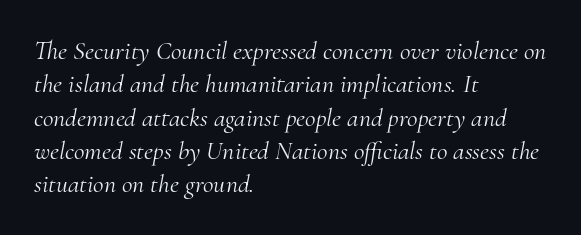
{"italic": "yes", "lean": "right", "slant_degrees": 10, "bold": "no", "underline": "no", "align": "left", "line_spacing": "normal", "line_spacing_ratio": 1.28, "letter_spacing": "normal", "letter_spacing_em": 0.0, "glyph_px": 26}
